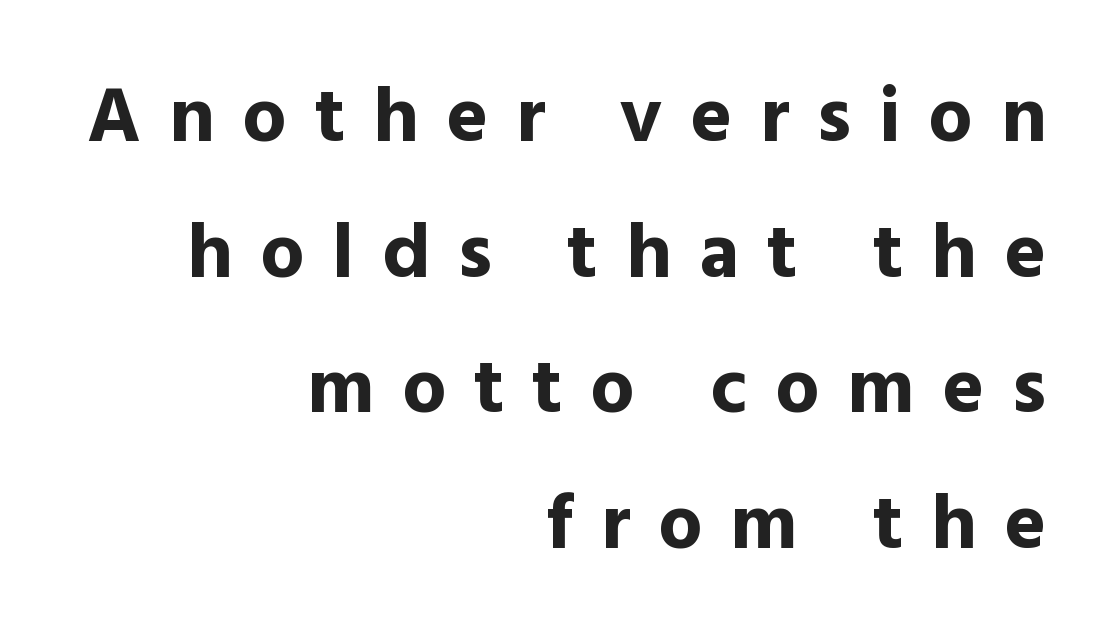
The tracking jumps out immediately: characters are airy and widely separated. The gap between lines stays unmarked. The specimen reads as upright at a glance. Short and long lines alike share a common ending point at right. The text was rendered using a sans face with plain stroke endings. On the weight axis this lands at bold, roughly 700.
